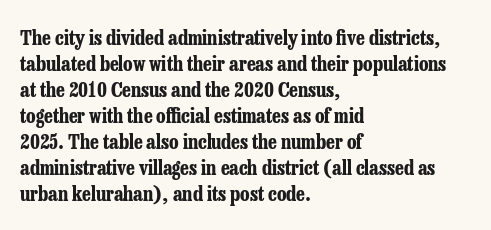
The lettering holds an erect, upright posture throughout. The text block is weighted toward the left margin, trailing off unevenly rightward. The strokes are fattened all the way to bold. Bare-footed words on every line.
